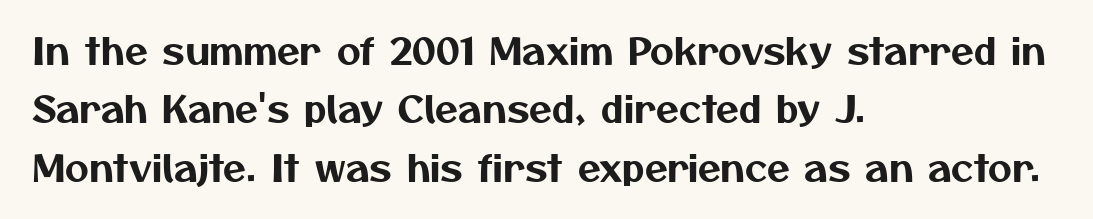
Q: Is the typeface a serif or a sans-serif typeface? A: Sans-serif.
Q: Is the text underlined? A: No.
Q: How is the paragraph aligned? A: Left-aligned.
Q: Is the spacing between letters normal or unusually wide? A: Normal.
Q: Is the spacing between lines tight, normal or loose? A: Normal.
Q: Width (condensed, normal, or wide)? A: Normal.
Q: Stroke contrast? A: Medium.
Q: x-height? A: Medium.
Q: Monospaced? A: No.
